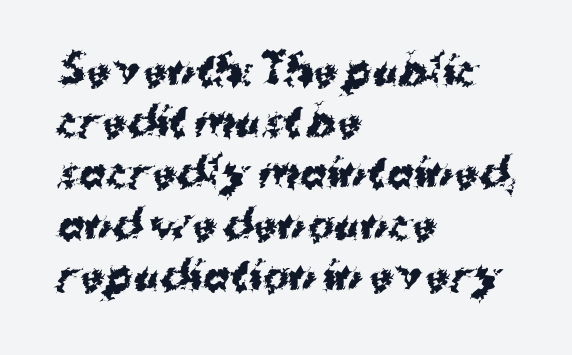
{"serif": "no", "bold": "yes", "weight": "bold", "width": "normal", "stroke_contrast": "medium", "x_height": "medium", "monospaced": "no", "underline": "no", "align": "left", "line_spacing": "normal", "line_spacing_ratio": 1.28, "letter_spacing": "normal", "letter_spacing_em": 0.0, "glyph_px": 40}
